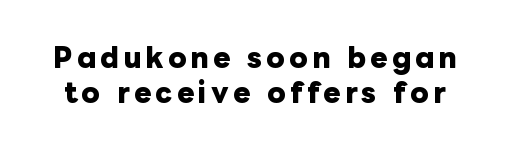
The image shows 26 px bold type, upright; set normal line spacing (1.35x), not underlined.
